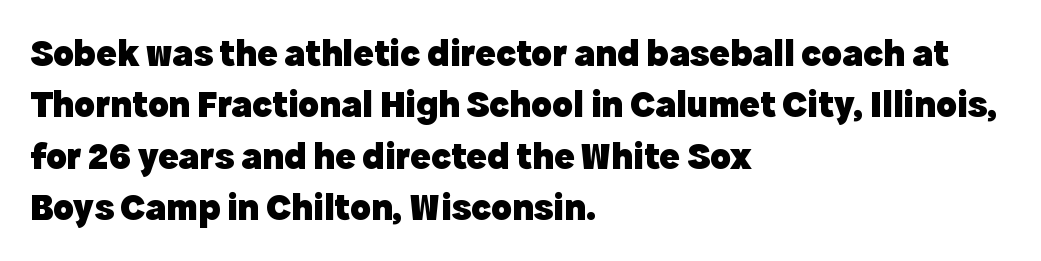
The image shows 38 px heavy sans-serif type, upright; set left-aligned, normal line spacing (1.35x), normal letter spacing, not underlined; a medium x-height.
